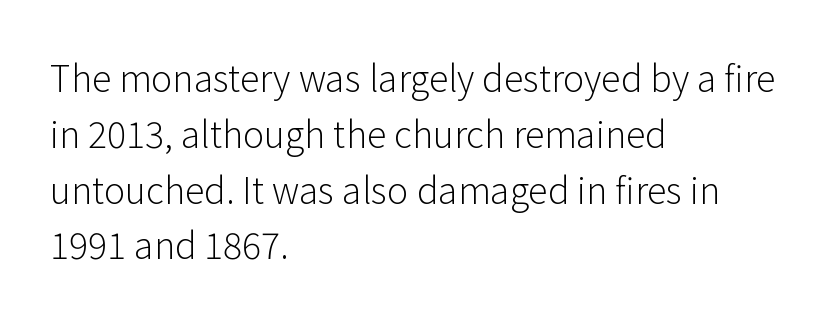
This sample has the flowing, uneven cadence of proportional lettering. In terms of letterspacing, this is plain default setting. A normal amount of white space separates one row of letters from the next. The glyphs in this specimen are sans serif. Type without underlining.
